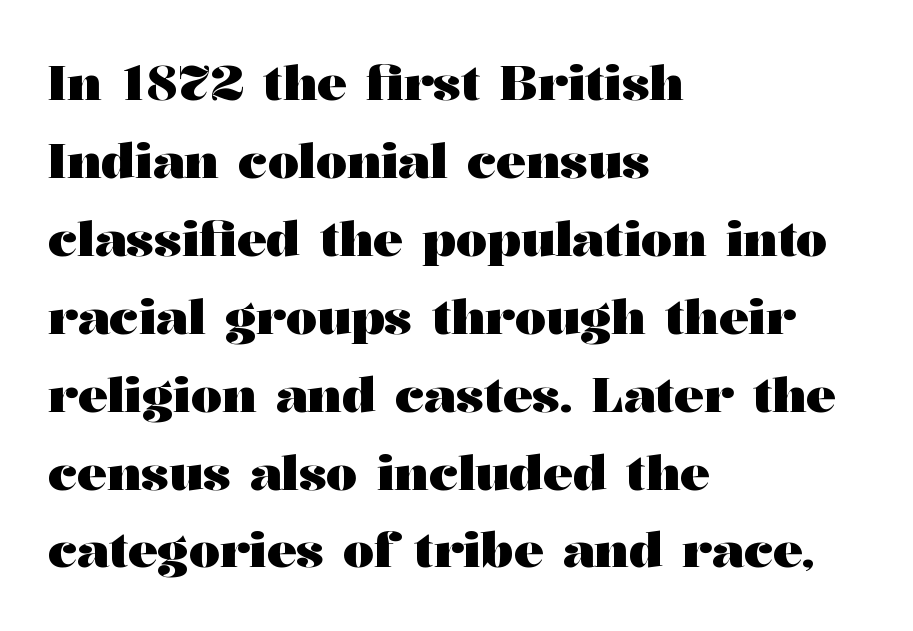
The image shows 49 px heavy, wide serif type, upright; set left-aligned, normal line spacing (1.59x), normal letter spacing, not underlined; medium stroke contrast and a medium x-height.
